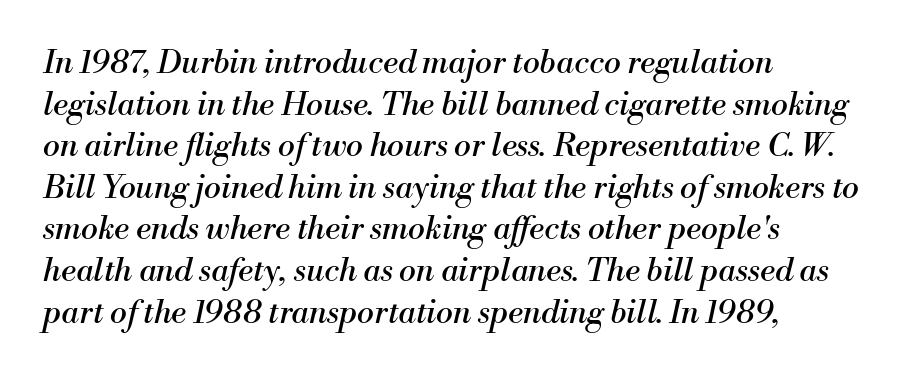
The image shows 32 px regular-weight serif type, italic (leaning right); set left-aligned, normal line spacing (1.3x), normal letter spacing, not underlined; medium stroke contrast and a small x-height.
